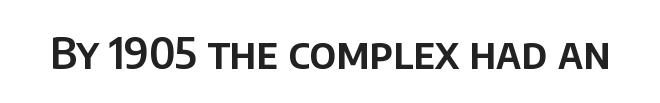
{"serif": "no", "italic": "no", "width": "normal", "stroke_contrast": "low", "x_height": "large", "monospaced": "no", "underline": "no", "letter_spacing": "normal", "letter_spacing_em": 0.0, "glyph_px": 43}
